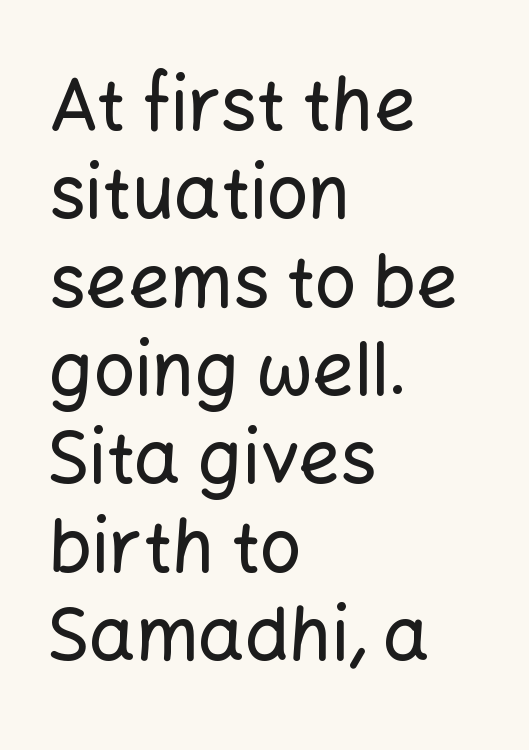
Rule under the text: the space is simply empty. One-word summary of the alignment: left. The face used here is proportionally spaced, like ordinary book or web type. Nobody touched the tracking dial on this one.
